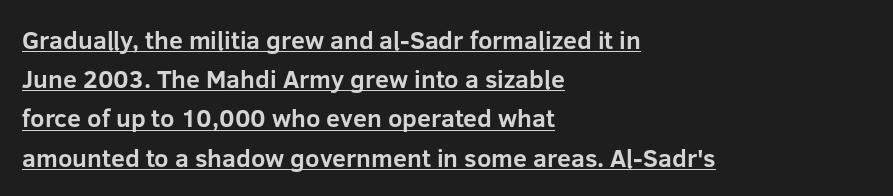
Baseline-to-baseline distance is the conventional proportion of letter height. The lines are quadded left. The rendered words wear a rule along their underside. These words are printed bold, with thick strokes throughout. Students, note that the glyphs here touch the page at normal intervals.
